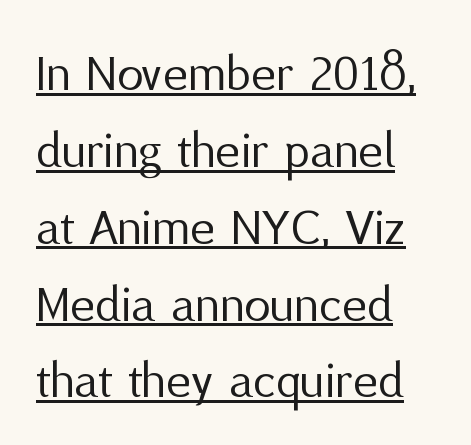
Q: Is the text bold? A: No.
Q: Is the text italic (slanted)? A: No, it is upright.
Q: Is the typeface a serif or a sans-serif typeface? A: Sans-serif.
Q: Is the text underlined? A: Yes.
Q: How is the paragraph aligned? A: Left-aligned.
Q: Is the spacing between letters normal or unusually wide? A: Normal.
Q: Is the spacing between lines tight, normal or loose? A: Normal.
Q: Width (condensed, normal, or wide)? A: Normal.
Q: Stroke contrast? A: Medium.
Q: x-height? A: Medium.
Q: Monospaced? A: No.
